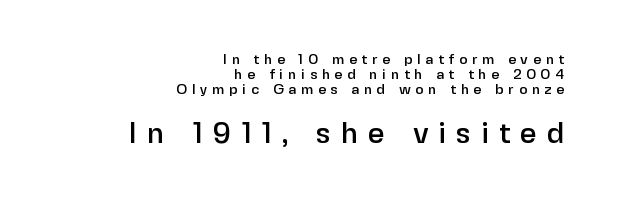
Underline: absent. Horizontal alignment here is rightward, an uncommon choice for prose. Rendered with straight, roman letterforms. You could not count columns in this text — the font is proportionally spaced.
